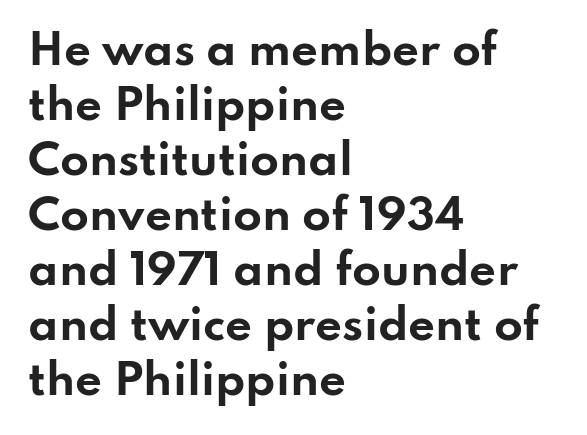
A typesetter would mark this as roman, not italic. This sample uses plain, unmodified letter spacing. The passage shown is typed in a proportional face where columns would drift. The glyphs in this specimen are sans serif. Underlining? Definitely not there.
